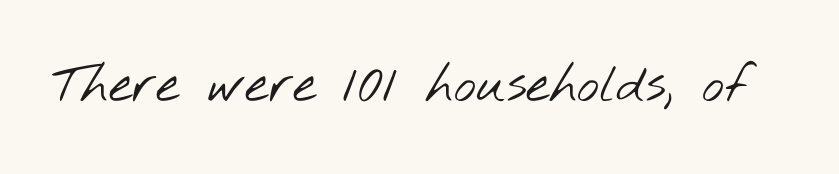
The words here are not underlined. Heaviness? Minimal to ordinary, like unemphasized prose. Look at the tracking — it's just the regular setting, nothing added. Think of a printed novel: that variable character pitch is what you see here. This is sans-serif lettering, the kind often seen on screens and signage.
